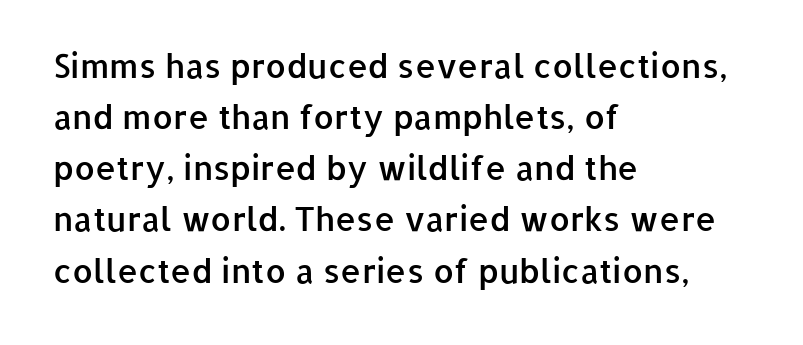
Q: Is the text bold? A: Semi-bold.
Q: Is the text italic (slanted)? A: No, it is upright.
Q: Is the typeface a serif or a sans-serif typeface? A: Sans-serif.
Q: Is the text underlined? A: No.
Q: How is the paragraph aligned? A: Left-aligned.
Q: Is the spacing between letters normal or unusually wide? A: Normal.
Q: Is the spacing between lines tight, normal or loose? A: Normal.
Q: Width (condensed, normal, or wide)? A: Normal.
Q: Stroke contrast? A: Low.
Q: x-height? A: Medium.
Q: Monospaced? A: No.
